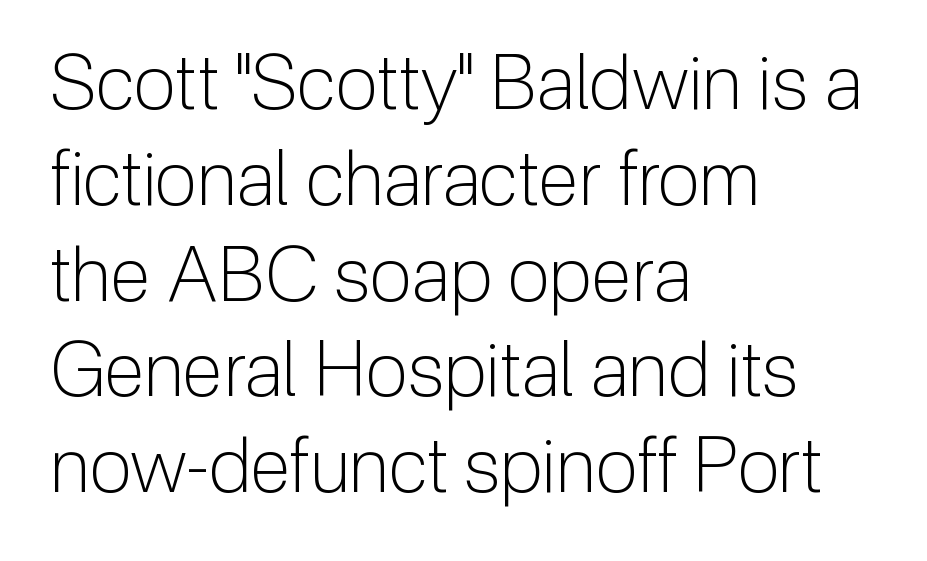
What kind of face is this? One without serifs — a sans. You can tell it's not italic because the verticals are truly vertical. In terms of leading, this rendering sits right in the middle. The passage shown is typed in a proportional face where columns would drift. The paragraph has a hard left edge and a soft right edge.
